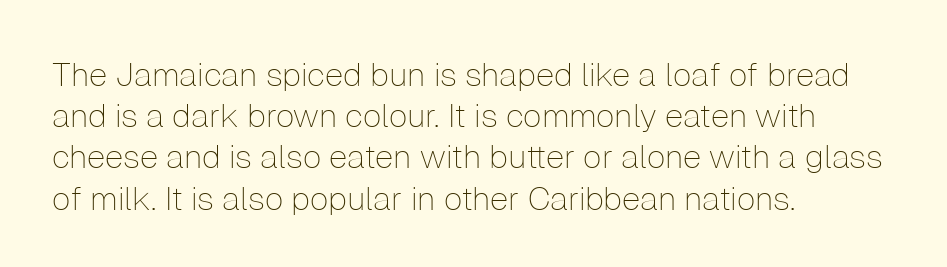
Q: Is the text bold? A: No.
Q: Is the text italic (slanted)? A: No, it is upright.
Q: Is the typeface a serif or a sans-serif typeface? A: Sans-serif.
Q: Is the text underlined? A: No.
Q: How is the paragraph aligned? A: Left-aligned.
Q: Is the spacing between letters normal or unusually wide? A: Normal.
Q: Is the spacing between lines tight, normal or loose? A: Normal.
Q: Width (condensed, normal, or wide)? A: Normal.
Q: Stroke contrast? A: Low.
Q: x-height? A: Medium.
Q: Monospaced? A: No.
